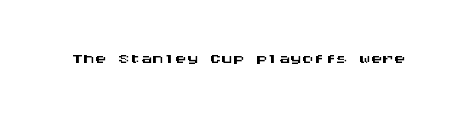
Q: Is the text italic (slanted)? A: No, it is upright.
Q: Is the text underlined? A: No.
Q: Is the spacing between letters normal or unusually wide? A: Normal.
